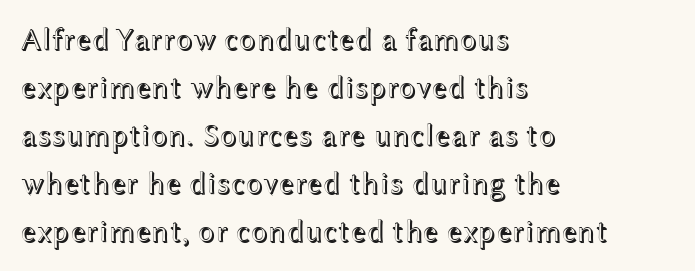
Q: Is the text italic (slanted)? A: No, it is upright.
Q: Is the text underlined? A: No.
Q: How is the paragraph aligned? A: Left-aligned.
Q: Is the spacing between letters normal or unusually wide? A: Normal.
Q: Is the spacing between lines tight, normal or loose? A: Normal.
Q: Width (condensed, normal, or wide)? A: Wide.
Q: x-height? A: Medium.
Q: Monospaced? A: No.
